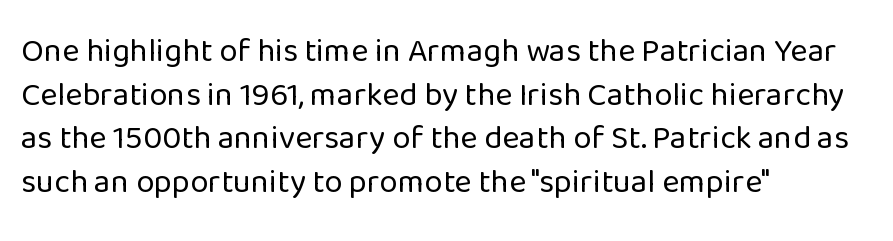
Q: Is the text bold? A: No.
Q: Is the text italic (slanted)? A: No, it is upright.
Q: Is the typeface a serif or a sans-serif typeface? A: Sans-serif.
Q: Is the text underlined? A: No.
Q: How is the paragraph aligned? A: Left-aligned.
Q: Is the spacing between letters normal or unusually wide? A: Normal.
Q: Is the spacing between lines tight, normal or loose? A: Normal.
Q: Width (condensed, normal, or wide)? A: Normal.
Q: Stroke contrast? A: Low.
Q: x-height? A: Medium.
Q: Monospaced? A: No.
